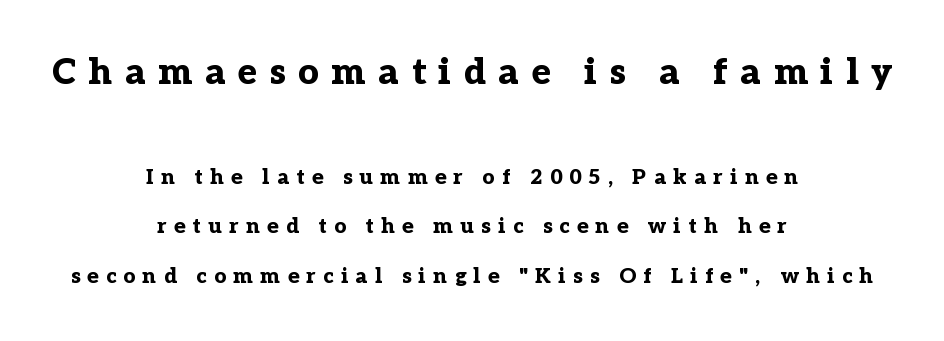
{"serif": "yes", "italic": "no", "bold": "yes", "weight": "bold", "width": "normal", "stroke_contrast": "low", "x_height": "medium", "monospaced": "no", "underline": "no", "align": "center", "line_spacing": "loose", "line_spacing_ratio": 2.36, "letter_spacing": "wide", "letter_spacing_em": 0.35, "larger_block": "first", "size_ratio": 1.71, "glyph_px": 36}
